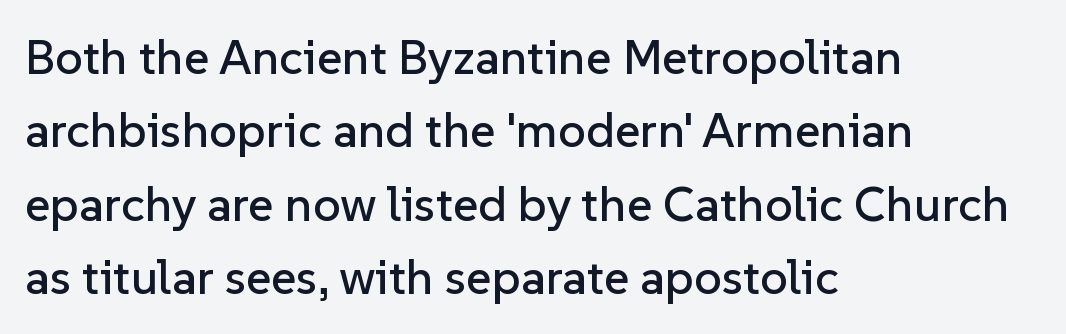
Q: Is the text italic (slanted)? A: No, it is upright.
Q: Is the typeface a serif or a sans-serif typeface? A: Sans-serif.
Q: Is the text underlined? A: No.
Q: How is the paragraph aligned? A: Left-aligned.
Q: Is the spacing between letters normal or unusually wide? A: Normal.
Q: Is the spacing between lines tight, normal or loose? A: Normal.
Q: Width (condensed, normal, or wide)? A: Normal.
Q: Stroke contrast? A: Low.
Q: x-height? A: Medium.
Q: Monospaced? A: No.
